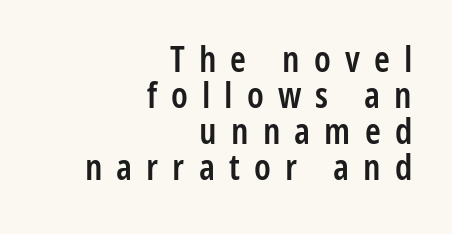
Students, this is semibold: more ink than regular, less than bold. Characters follow at a spacing far wider than the type designer built in. The gap between lines stays unmarked. In CSS terms this would be text-align: right. Think of a printed novel: that variable character pitch is what you see here. Serif or sans? Sans — the stroke terminals are bare.
